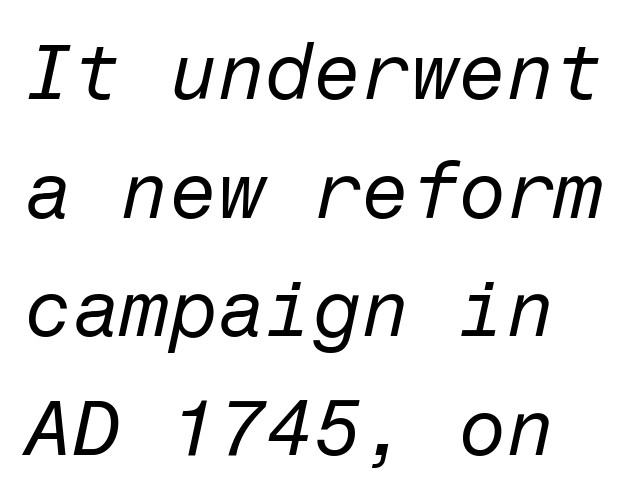
Q: Is the text bold? A: No.
Q: Is the text italic (slanted)? A: Yes, it leans right by about 12 degrees.
Q: Is the text underlined? A: No.
Q: Is the spacing between letters normal or unusually wide? A: Normal.
Q: Is the spacing between lines tight, normal or loose? A: Normal.
Q: Width (condensed, normal, or wide)? A: Normal.
Q: Stroke contrast? A: Low.
Q: x-height? A: Medium.
